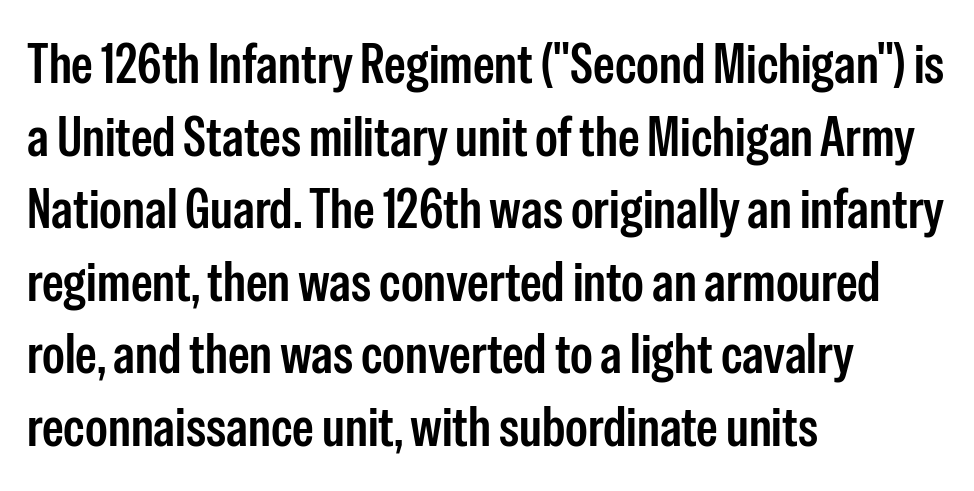
The image shows 55 px semibold, condensed sans-serif type, upright; set left-aligned, normal line spacing (1.32x), normal letter spacing, not underlined; low stroke contrast and a medium x-height.
